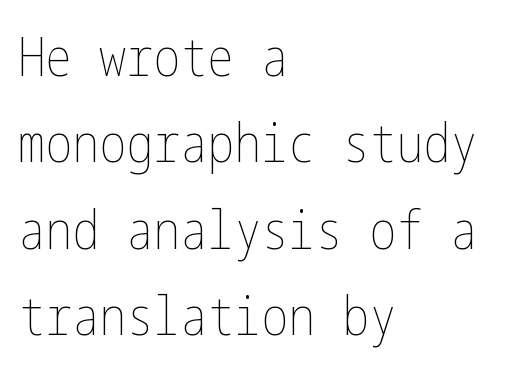
{"italic": "no", "bold": "no", "weight": "thin", "width": "condensed", "stroke_contrast": "low", "x_height": "medium", "underline": "no", "align": "left", "line_spacing": "normal", "line_spacing_ratio": 1.6, "letter_spacing": "normal", "letter_spacing_em": 0.0, "glyph_px": 54}
